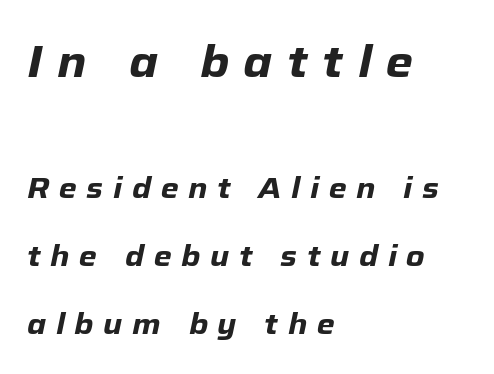
Q: Is the text bold? A: Yes.
Q: Is the text italic (slanted)? A: Yes, it leans right by about 12 degrees.
Q: Is the text underlined? A: No.
Q: How is the paragraph aligned? A: Left-aligned.
Q: Is the spacing between letters normal or unusually wide? A: Unusually wide.
Q: Is the spacing between lines tight, normal or loose? A: Loose.
Q: Which block of text is set in a larger size, the first (top) or the second (bottom)? A: The first (top) one.
Q: Width (condensed, normal, or wide)? A: Normal.
Q: Stroke contrast? A: Low.
Q: x-height? A: Medium.
Q: Monospaced? A: No.
